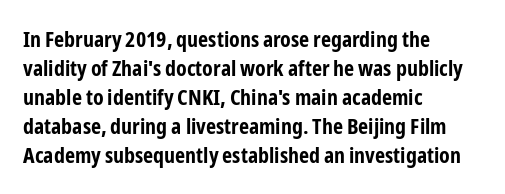
{"italic": "no", "bold": "yes", "underline": "no", "align": "left", "line_spacing": "normal", "line_spacing_ratio": 1.32, "letter_spacing": "normal", "letter_spacing_em": 0.0, "glyph_px": 22}
